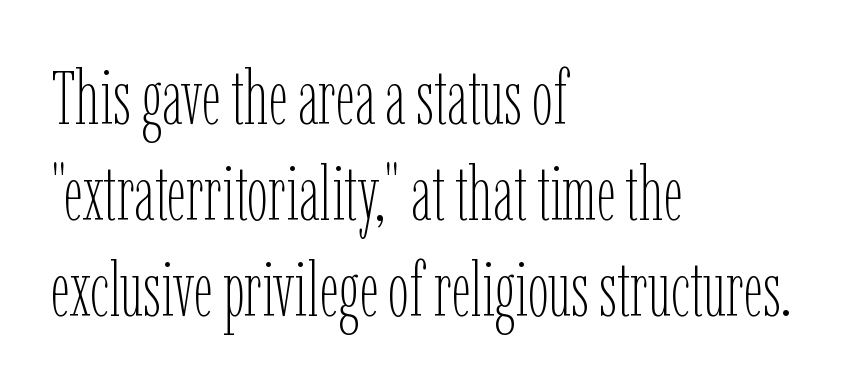
{"italic": "no", "bold": "no", "weight": "thin", "width": "condensed", "stroke_contrast": "low", "x_height": "medium", "monospaced": "no", "underline": "no", "align": "left", "line_spacing": "normal", "line_spacing_ratio": 1.26, "letter_spacing": "normal", "letter_spacing_em": 0.0, "glyph_px": 76}
